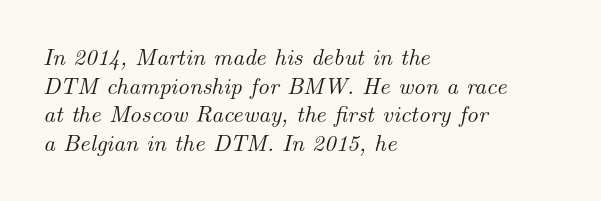
Q: Is the text italic (slanted)? A: Yes, it leans right by about 14 degrees.
Q: Is the text underlined? A: No.
Q: How is the paragraph aligned? A: Left-aligned.
Q: Is the spacing between letters normal or unusually wide? A: Normal.
Q: Is the spacing between lines tight, normal or loose? A: Normal.
